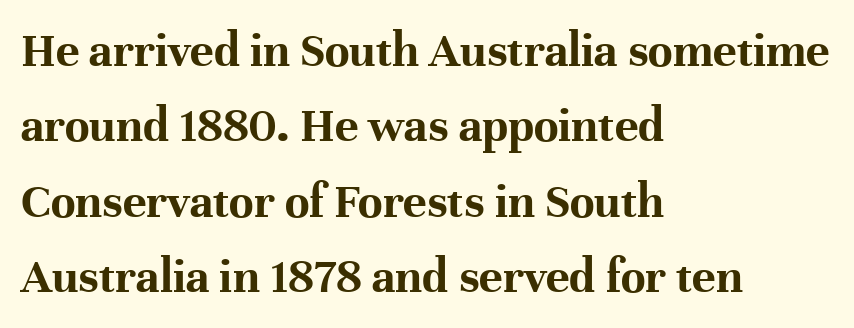
{"serif": "yes", "italic": "no", "bold": "yes", "weight": "bold", "width": "normal", "stroke_contrast": "high", "x_height": "medium", "monospaced": "no", "underline": "no", "align": "left", "line_spacing": "normal", "line_spacing_ratio": 1.51, "letter_spacing": "normal", "letter_spacing_em": 0.0, "glyph_px": 50}
